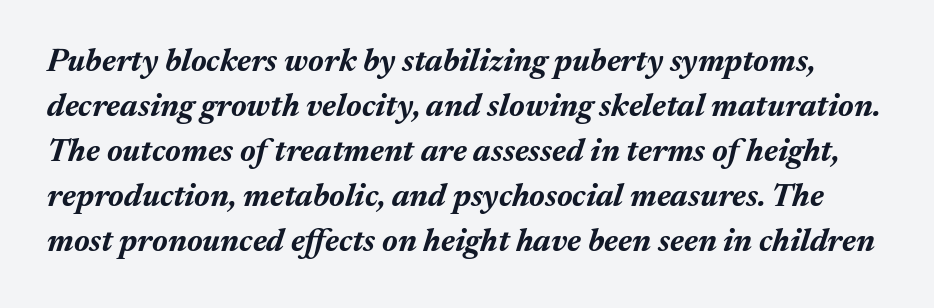
You could call the tracking neutral — neither tight nor loose. Think of a printed novel: that variable character pitch is what you see here. The rendering uses a moderate line-height, typical for paragraphs. Observe the lean: these are italic letterforms. Decoration check: the copy has no underline.
